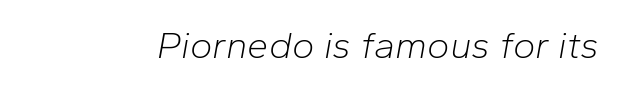
Character widths vary here, with narrow letters taking less room than wide ones. The typesetting does not lean heavy: it is not bold. Bare-footed words on every line. The face used here is rendered with its standard letterfit. The specimen reads as italic at a glance.
